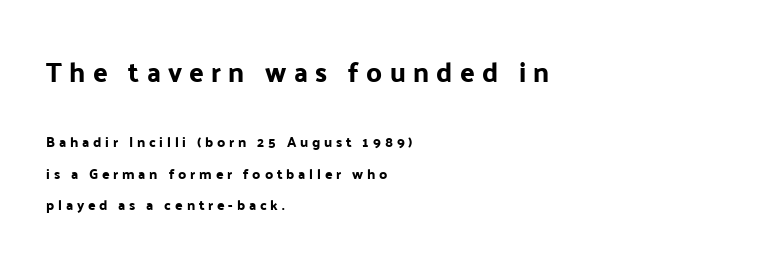
{"italic": "no", "underline": "no", "align": "left", "line_spacing": "loose", "line_spacing_ratio": 2.25, "letter_spacing": "wide", "letter_spacing_em": 0.27, "larger_block": "first", "size_ratio": 1.93, "glyph_px": 27}
